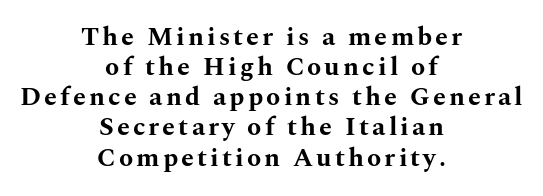
Tall strokes in this sample are plumb rather than angled. Reading down the block, each line starts at a different indent, mirrored at its end. The area under the type is left untouched. What weight is shown? A full bold with thick strokes.
